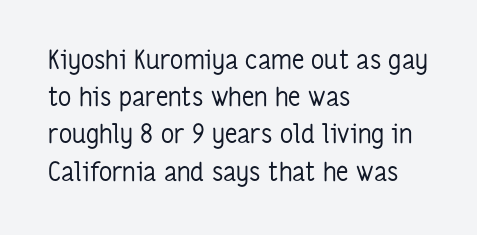
Q: Is the text bold? A: No.
Q: Is the text italic (slanted)? A: No, it is upright.
Q: Is the text underlined? A: No.
Q: How is the paragraph aligned? A: Left-aligned.
Q: Is the spacing between letters normal or unusually wide? A: Normal.
Q: Is the spacing between lines tight, normal or loose? A: Normal.
